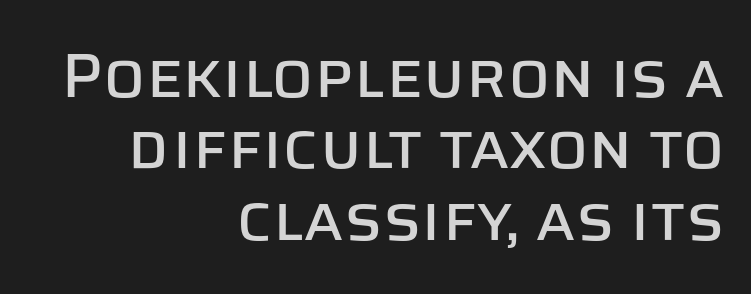
Q: Is the text italic (slanted)? A: No, it is upright.
Q: Is the typeface a serif or a sans-serif typeface? A: Sans-serif.
Q: Is the text underlined? A: No.
Q: How is the paragraph aligned? A: Right-aligned.
Q: Is the spacing between letters normal or unusually wide? A: Normal.
Q: Is the spacing between lines tight, normal or loose? A: Tight.
Q: Width (condensed, normal, or wide)? A: Normal.
Q: Stroke contrast? A: Low.
Q: x-height? A: Large.
Q: Monospaced? A: No.
